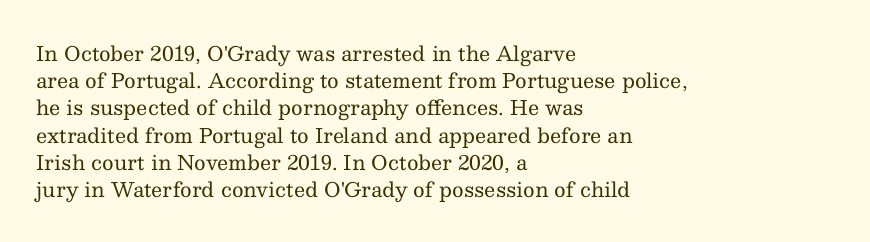
Q: Is the text bold? A: No.
Q: Is the text italic (slanted)? A: No, it is upright.
Q: Is the text underlined? A: No.
Q: How is the paragraph aligned? A: Left-aligned.
Q: Is the spacing between letters normal or unusually wide? A: Normal.
Q: Is the spacing between lines tight, normal or loose? A: Normal.
